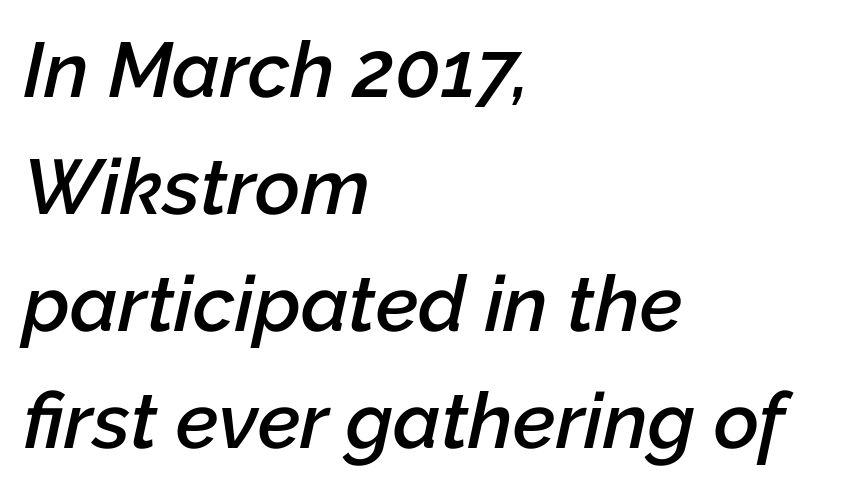
The image shows 78 px semibold type, italic (leaning right); set left-aligned, normal line spacing (1.5x), normal letter spacing, not underlined; low stroke contrast and a medium x-height.
